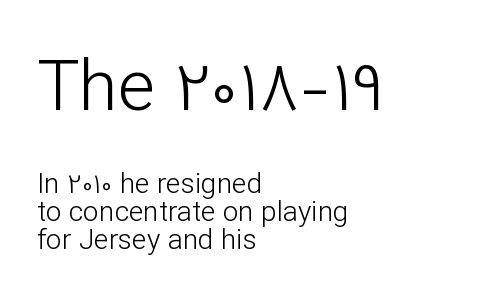
Successive baselines arrive quickly, one right under another. A bare baseline throughout the passage. The ragged edge is on the right, which tells us the setting is flush left. Nothing heavy about these letters — not bold at all. Caption: upper text group enlarged, lower text group reduced.
